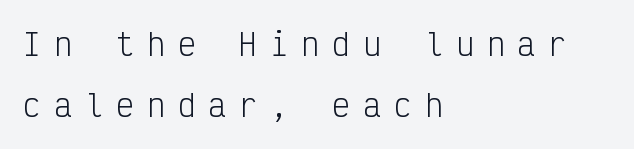
The image shows 30 px light, condensed sans-serif type, upright, monospaced; set left-aligned, loose line spacing (2.05x), unusually wide letter spacing (+0.43 em), not underlined; low stroke contrast and a medium x-height.
